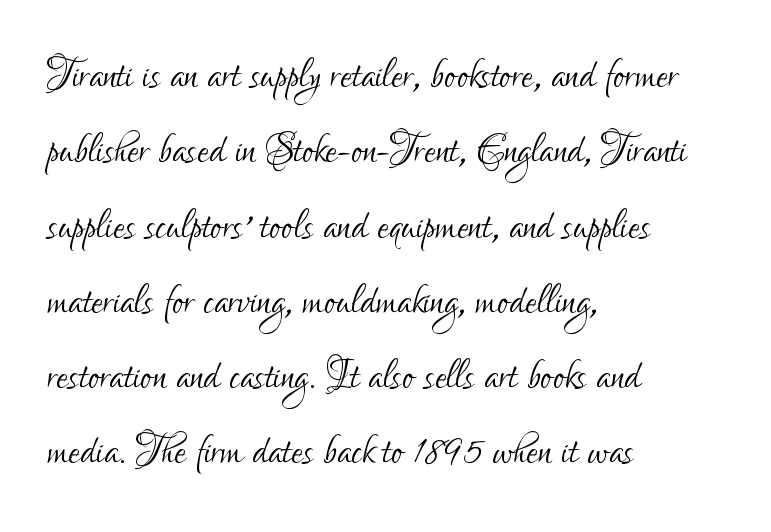
The image shows 53 px light, condensed sans-serif type; set left-aligned, normal line spacing (1.42x), normal letter spacing, not underlined; low stroke contrast and a small x-height.
